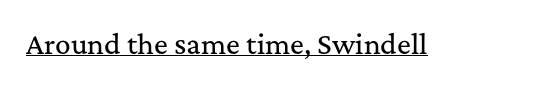
The image shows 26 px text type, upright; set normal letter spacing, underlined.
